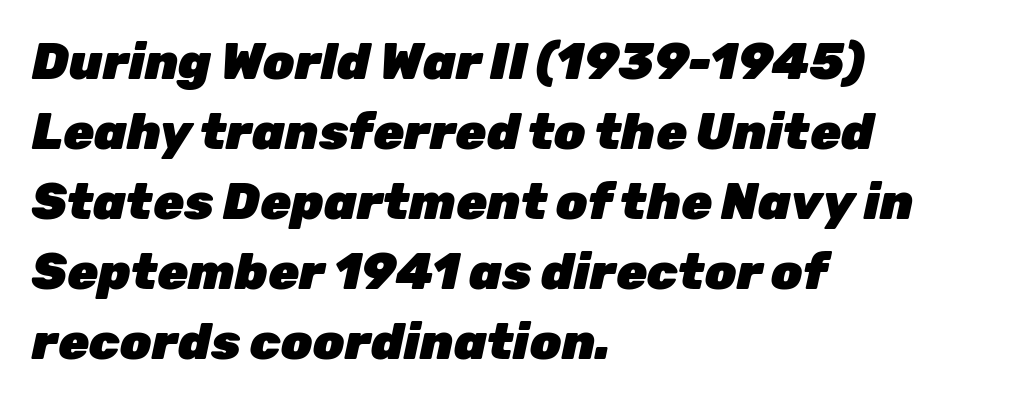
{"italic": "yes", "lean": "right", "slant_degrees": 12, "bold": "yes", "weight": "heavy", "width": "normal", "stroke_contrast": "low", "x_height": "medium", "monospaced": "no", "underline": "no", "align": "left", "line_spacing": "normal", "line_spacing_ratio": 1.4, "letter_spacing": "normal", "letter_spacing_em": 0.0, "glyph_px": 50}
